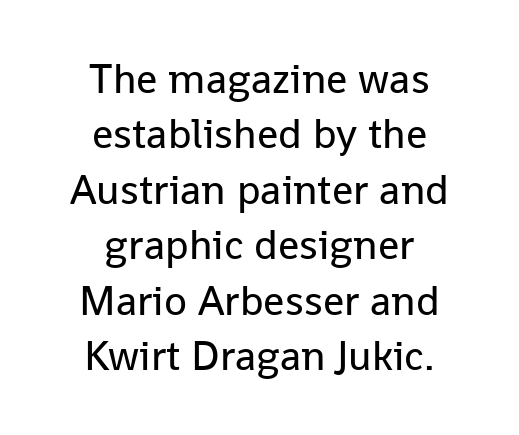
Varying glyph widths throughout — classic text-font behaviour. On a weight scale, this lands at 450 or below. The specimen omits any rule beneath the text block's lines. This sample uses a sans-serif face. In terms of leading, this rendering sits right in the middle. Compared with typical body copy, the letter spacing here is the same.
